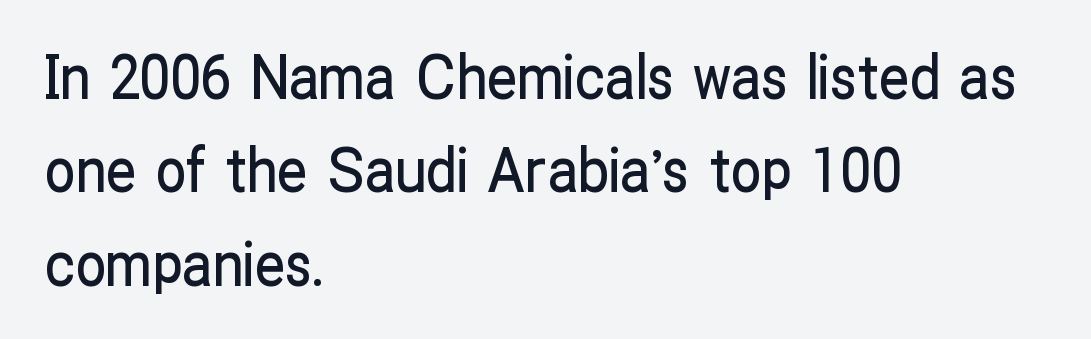
The image shows 61 px condensed sans-serif type, upright; set left-aligned, normal line spacing (1.53x), normal letter spacing, not underlined; low stroke contrast and a medium x-height.
